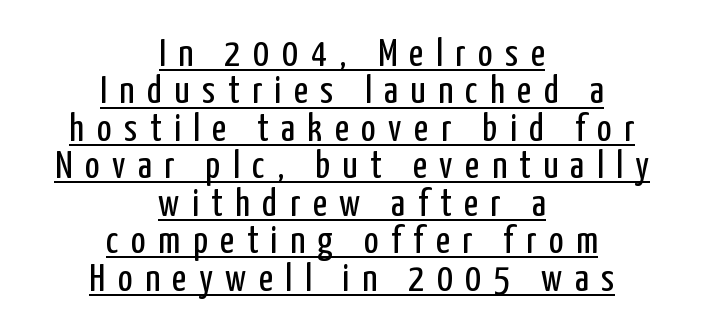
{"serif": "no", "italic": "no", "bold": "no", "weight": "regular", "width": "condensed", "stroke_contrast": "low", "x_height": "medium", "monospaced": "no", "underline": "yes", "align": "center", "line_spacing": "tight", "line_spacing_ratio": 0.96, "letter_spacing": "wide", "letter_spacing_em": 0.32, "glyph_px": 39}
